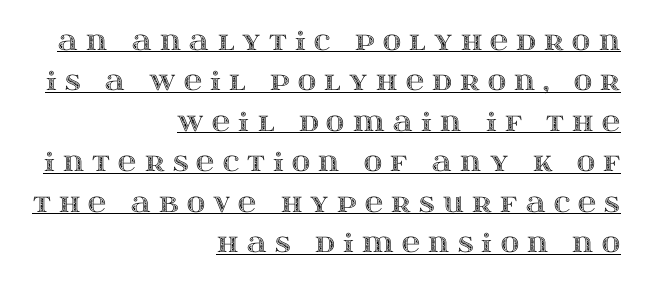
{"italic": "no", "underline": "yes", "align": "right", "line_spacing": "normal", "line_spacing_ratio": 1.62, "letter_spacing": "wide", "letter_spacing_em": 0.33, "glyph_px": 25}
